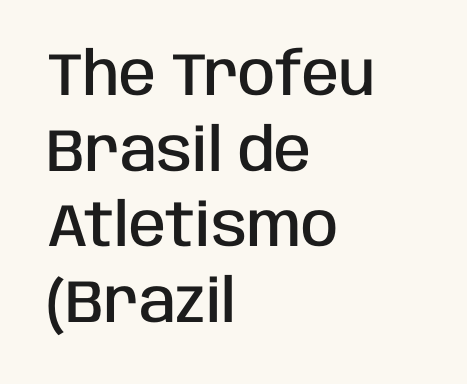
Casual observation: everything's shoved over to the left. Varying glyph widths throughout — classic text-font behaviour. The area under the type is left untouched. Is there any slant? The stems are plumb. The letters sit at their default tracking, neither squeezed nor spread. Weight: semibold (demi).
